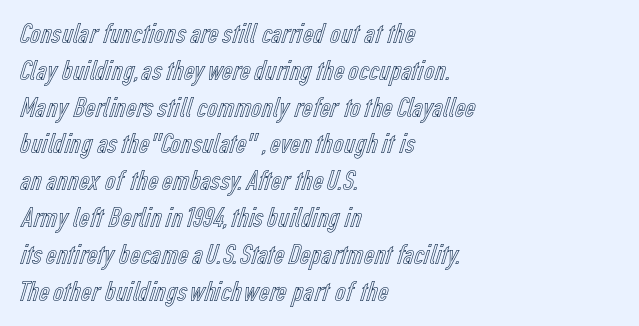
Note the varied advance widths — an 'i' is clearly narrower than an 'm'. The rendering keeps characters at their native spacing. The compositor pushed each line to the left boundary. The line-height multiplier appears to be the usual default.
